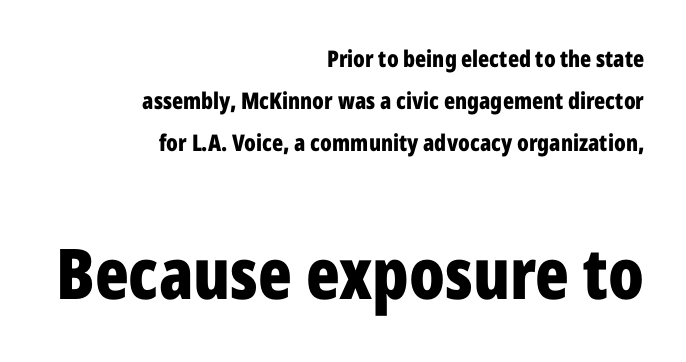
The image shows 70 px bold, condensed sans-serif type, upright; set right-aligned, line spacing 1.82x, normal letter spacing, not underlined; the second (bottom) block is 3.04x larger; low stroke contrast and a medium x-height.
